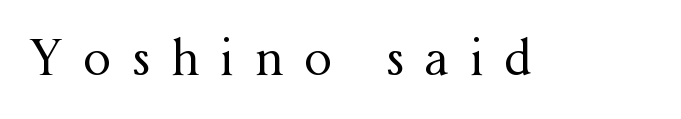
The image shows 49 px regular-weight serif type, upright; set unusually wide letter spacing (+0.43 em), not underlined; medium stroke contrast and a medium x-height.
